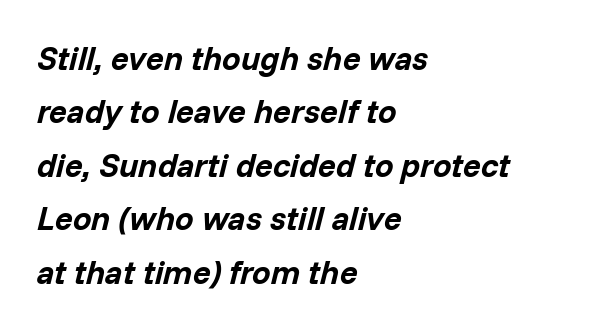
The setting favours the left margin, as ordinary paragraphs usually do. The font's italic variant was chosen for this text. Nothing unusual about the tracking: characters are spaced as the font intends. Weight: bold. The letters advance in unequal steps, a hallmark of proportional type. Clear beneath every line of the passage.
